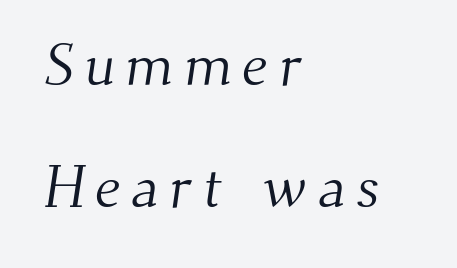
The image shows 60 px light serif type; set left-aligned, loose line spacing (2.04x), not underlined; medium stroke contrast and a small x-height.
